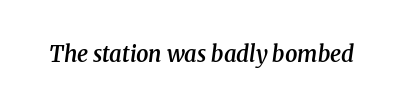
Q: Is the text bold? A: Semi-bold.
Q: Is the text italic (slanted)? A: Yes, it leans right by about 8 degrees.
Q: Is the text underlined? A: No.
Q: Is the spacing between letters normal or unusually wide? A: Normal.
